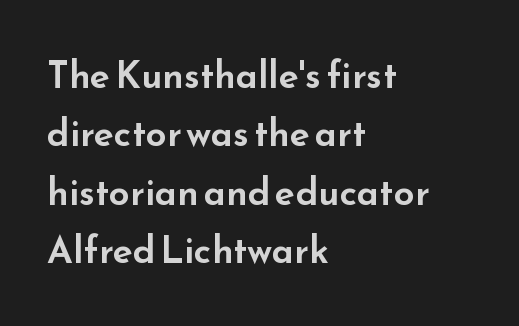
Q: Is the text italic (slanted)? A: No, it is upright.
Q: Is the typeface a serif or a sans-serif typeface? A: Sans-serif.
Q: Is the text underlined? A: No.
Q: How is the paragraph aligned? A: Left-aligned.
Q: Is the spacing between letters normal or unusually wide? A: Normal.
Q: Is the spacing between lines tight, normal or loose? A: Normal.
Q: Width (condensed, normal, or wide)? A: Wide.
Q: Stroke contrast? A: Low.
Q: x-height? A: Small.
Q: Monospaced? A: No.
